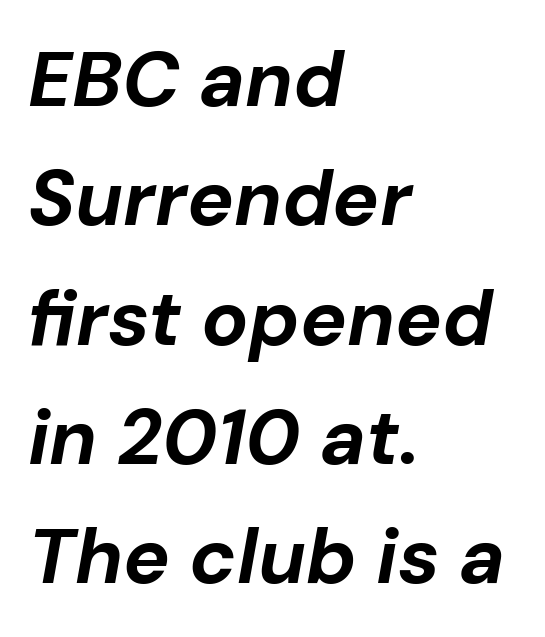
The image shows 78 px bold type, italic (leaning right); set left-aligned, normal line spacing (1.53x), normal letter spacing, not underlined; low stroke contrast and a medium x-height.
